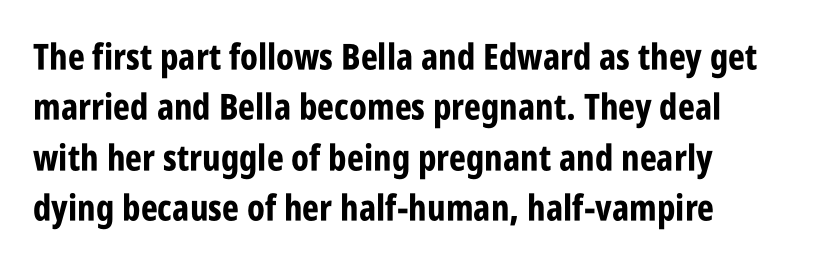
{"serif": "no", "italic": "no", "bold": "yes", "weight": "bold", "width": "condensed", "stroke_contrast": "low", "x_height": "large", "monospaced": "no", "underline": "no", "line_spacing": "normal", "line_spacing_ratio": 1.4, "letter_spacing": "normal", "letter_spacing_em": 0.0, "glyph_px": 36}
